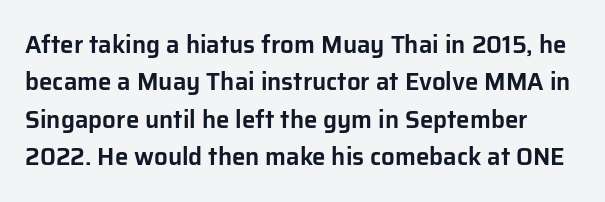
Q: Is the text italic (slanted)? A: No, it is upright.
Q: Is the text underlined? A: No.
Q: Is the spacing between letters normal or unusually wide? A: Normal.
Q: Is the spacing between lines tight, normal or loose? A: Normal.
